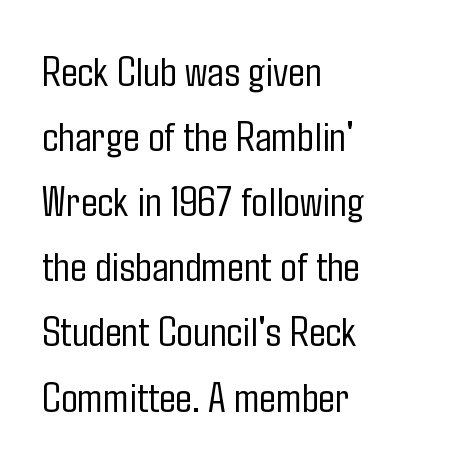
Has an underline been added? It has not. Default kerning and tracking; the words read as compact shapes. This reads as an unemphasized weight, regular at the heaviest. Each letter keeps its own natural width here, so spacing adapts to shape. Reading down the column, the eye jumps a familiar distance to each next line. Unlike a traditional serif, this face leaves its strokes unadorned.
